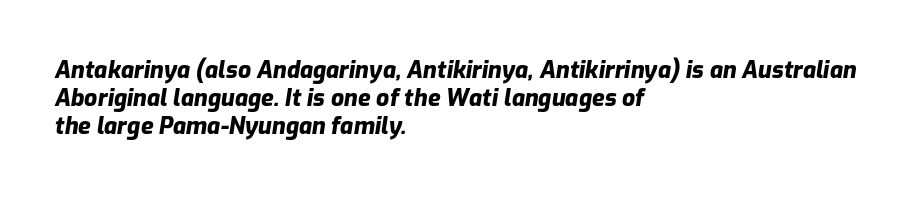
A clean baseline with only descenders dipping below it. Compared with an ordinary text face, these strokes are far heavier — a full bold. The axis of the letterforms is tilted away from vertical. Alignment: flush left.
